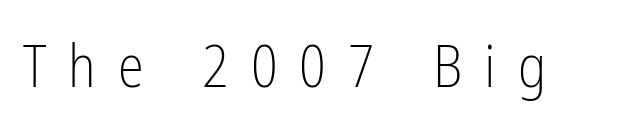
The image shows 59 px light, condensed sans-serif type, upright; set unusually wide letter spacing (+0.37 em), not underlined; low stroke contrast and a medium x-height.
